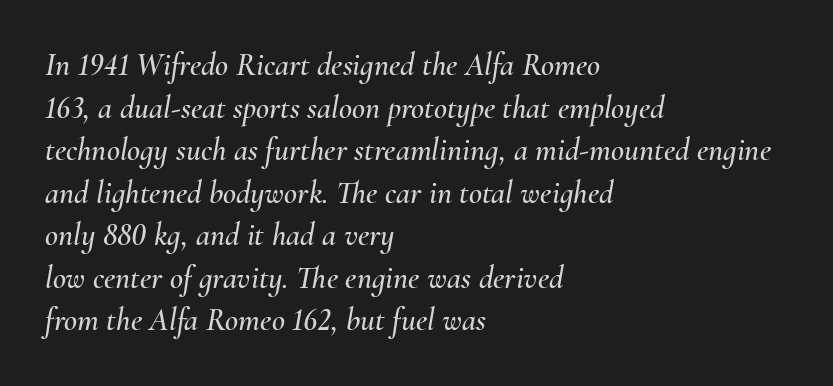
{"italic": "yes", "lean": "right", "slant_degrees": 10, "width": "normal", "stroke_contrast": "medium", "x_height": "small", "monospaced": "no", "underline": "no", "align": "left", "line_spacing": "normal", "line_spacing_ratio": 1.33, "letter_spacing": "normal", "letter_spacing_em": 0.0, "glyph_px": 32}
